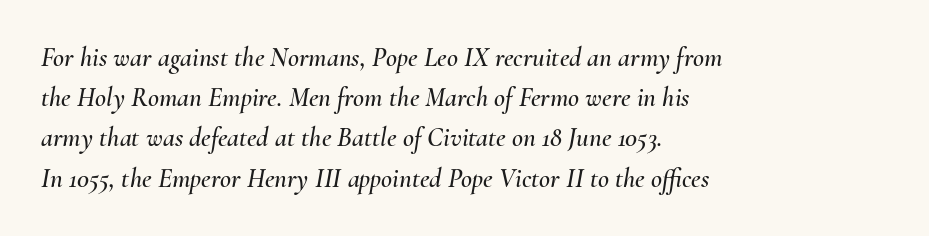
The image shows 27 px text type, italic (leaning right); set left-aligned, normal line spacing (1.49x), normal letter spacing, not underlined.
